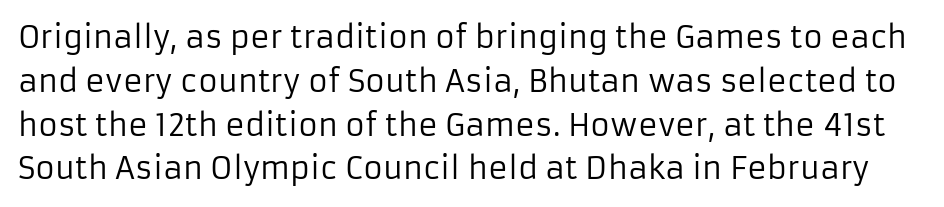
Letters rest on an invisible, unmarked baseline. Every stem runs plumb, perpendicular to the baseline. Character widths vary here, with narrow letters taking less room than wide ones. Tracking here is standard; glyphs follow each other at the usual distance. Is the stroke heavy? The answer is a plain regular-or-lighter. Is there much room between lines? A standard amount, neither cramped nor airy.
